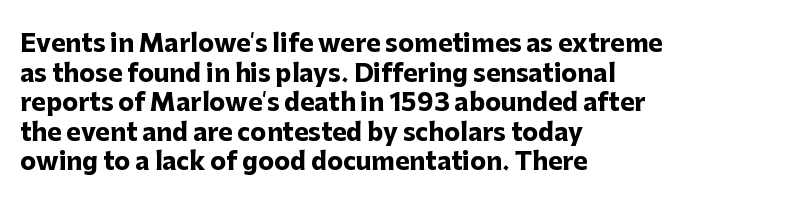
{"italic": "no", "bold": "yes", "underline": "no", "align": "left", "line_spacing_ratio": 1.23, "letter_spacing": "normal", "letter_spacing_em": 0.0, "glyph_px": 24}
